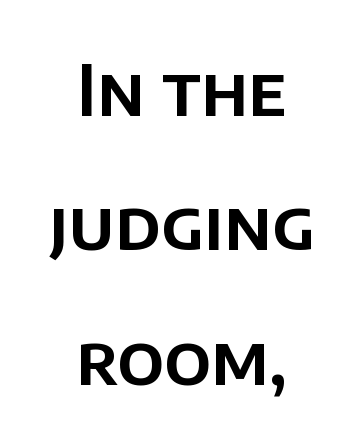
Tall strokes in this sample are plumb rather than angled. Is the block centered? Yes — each line is placed symmetrically about the middle. The rendering uses natural spacing where letterforms have individual widths. Leading is clearly above the norm, producing a sparse column. Examine the stroke ends and you'll find no serifs. Descender tails drop into unmarked territory.
